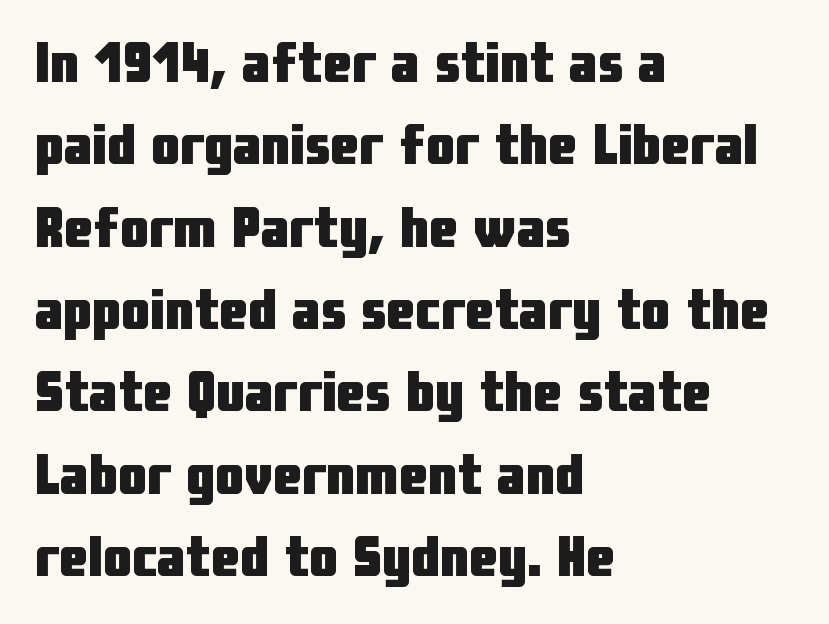
Q: Is the text bold? A: Yes.
Q: Is the text italic (slanted)? A: No, it is upright.
Q: Is the typeface a serif or a sans-serif typeface? A: Sans-serif.
Q: Is the text underlined? A: No.
Q: How is the paragraph aligned? A: Left-aligned.
Q: Is the spacing between letters normal or unusually wide? A: Normal.
Q: Is the spacing between lines tight, normal or loose? A: Normal.
Q: Width (condensed, normal, or wide)? A: Condensed.
Q: Stroke contrast? A: Low.
Q: x-height? A: Medium.
Q: Monospaced? A: No.
